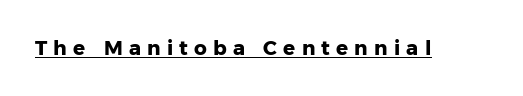
{"italic": "no", "bold": "yes", "underline": "yes", "letter_spacing": "wide", "letter_spacing_em": 0.31, "glyph_px": 20}
